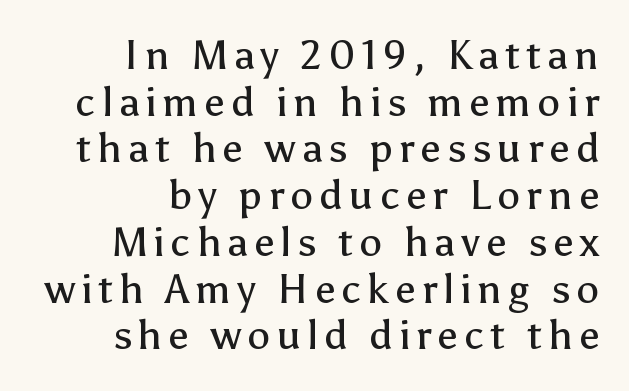
Q: Is the text bold? A: No.
Q: Is the text italic (slanted)? A: No, it is upright.
Q: Is the typeface a serif or a sans-serif typeface? A: Sans-serif.
Q: Is the text underlined? A: No.
Q: How is the paragraph aligned? A: Right-aligned.
Q: Is the spacing between lines tight, normal or loose? A: Tight.
Q: Width (condensed, normal, or wide)? A: Normal.
Q: Stroke contrast? A: Low.
Q: x-height? A: Medium.
Q: Monospaced? A: No.
